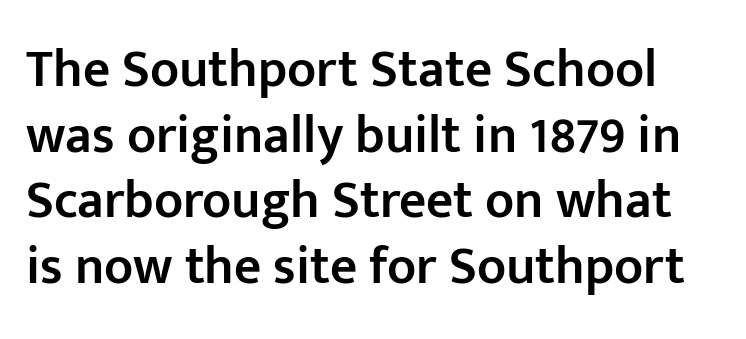
Strokes here are thickened, but only to semibold level. Beneath every word, the page is bare. A typesetter would mark this as roman, not italic. Typographically, this falls in the sans-serif category.
